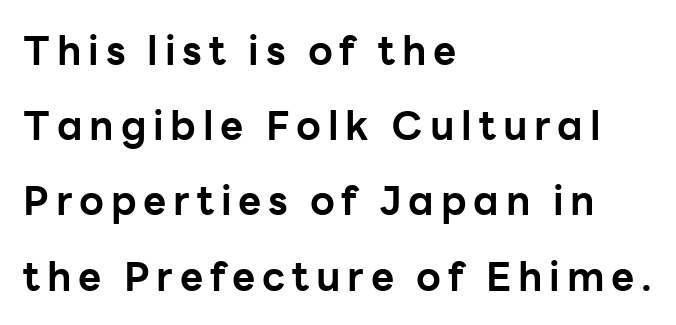
Q: Is the text bold? A: Yes.
Q: Is the text italic (slanted)? A: No, it is upright.
Q: Is the typeface a serif or a sans-serif typeface? A: Sans-serif.
Q: Is the text underlined? A: No.
Q: How is the paragraph aligned? A: Left-aligned.
Q: Width (condensed, normal, or wide)? A: Normal.
Q: Stroke contrast? A: Low.
Q: x-height? A: Medium.
Q: Monospaced? A: No.
